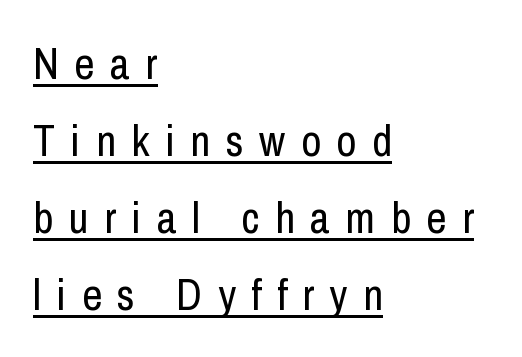
{"serif": "no", "italic": "no", "bold": "no", "weight": "regular", "width": "condensed", "stroke_contrast": "low", "x_height": "medium", "monospaced": "no", "underline": "yes", "align": "left", "line_spacing_ratio": 1.75, "letter_spacing": "wide", "letter_spacing_em": 0.35, "glyph_px": 44}
